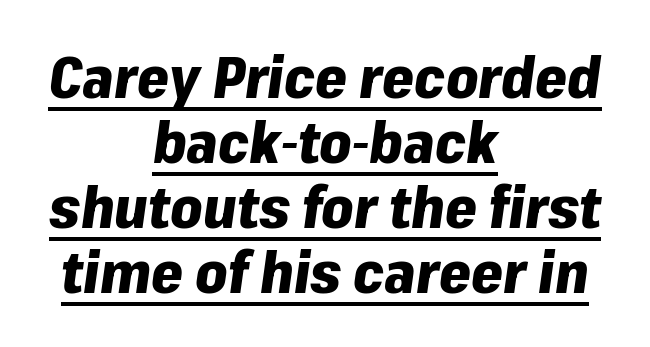
Rendered with sloped, italic letterforms. Students, observe: this is what under-led, compact text looks like. A typesetter would call this proportional, since set widths differ per character. Horizontal alignment here is central, giving a formal, balanced look. Underlined type.
